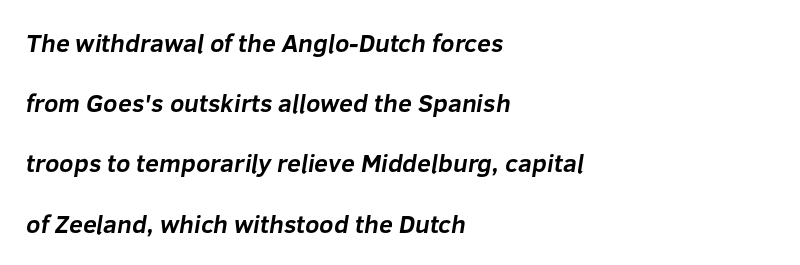
Q: Is the text bold? A: Yes.
Q: Is the text underlined? A: No.
Q: How is the paragraph aligned? A: Left-aligned.
Q: Is the spacing between letters normal or unusually wide? A: Normal.
Q: Is the spacing between lines tight, normal or loose? A: Loose.
